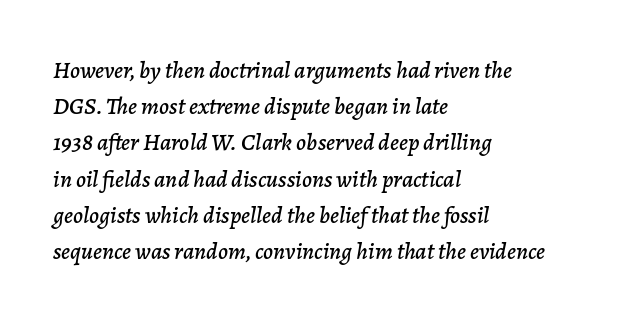
The image shows 24 px text type, italic (leaning right); set left-aligned, normal line spacing (1.51x), normal letter spacing, not underlined.
